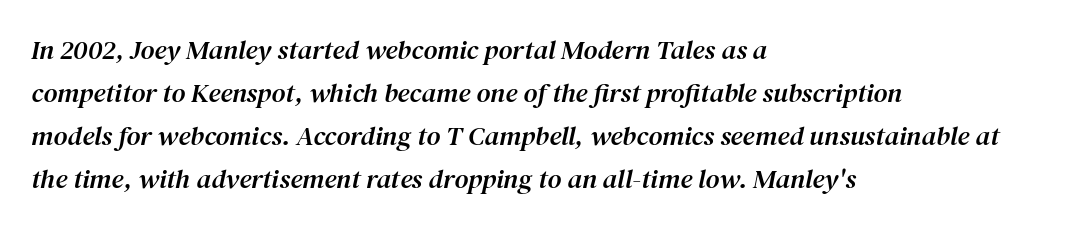
The image shows 27 px text type, italic (leaning right); set left-aligned, normal line spacing (1.59x), normal letter spacing, not underlined.
